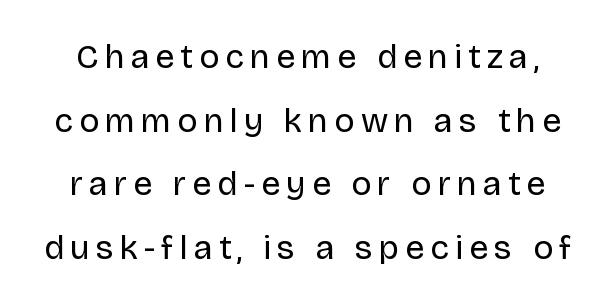
Think of a printed novel: that variable character pitch is what you see here. Underlining? Definitely not there. Quick note: not italic, upright. These lines are composed in type without serifs. Is the stroke heavy? The answer is a plain regular-or-lighter.
